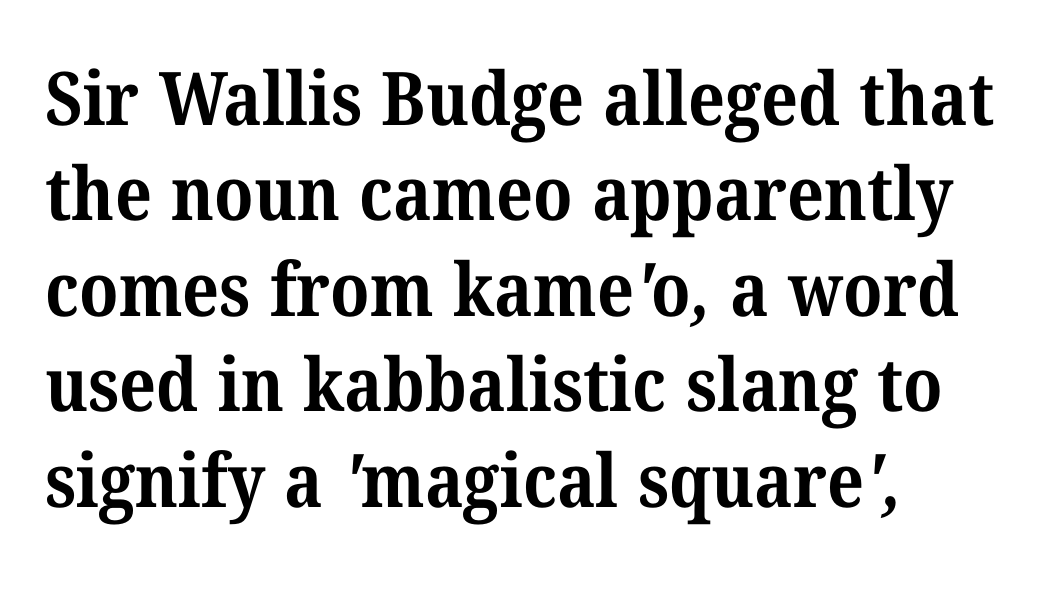
What's the leading like? Ordinary, nothing unusual. Check under the words: just untouched page. These lines carry a lot of weight — the face is fully bold. The passage shown is typed in a proportional face where columns would drift.
